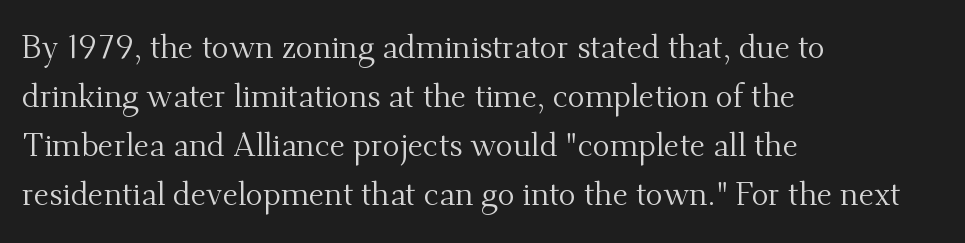
The image shows 32 px regular-weight serif type, upright; set left-aligned, normal line spacing (1.53x), normal letter spacing, not underlined; medium stroke contrast and a small x-height.
